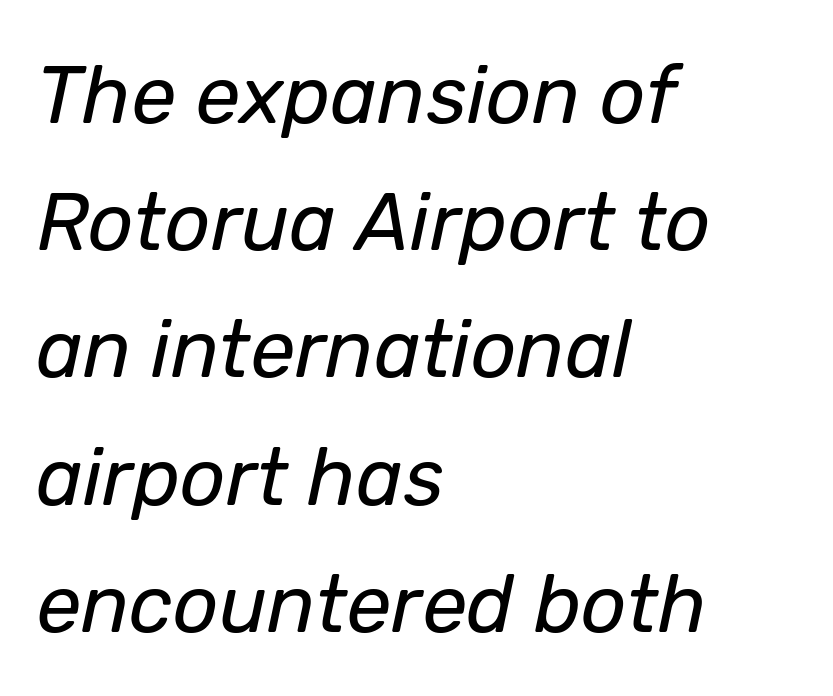
Plain, unruled lines of type. A classic flush-left, rag-right setting is used for this passage. The letters advance in unequal steps, a hallmark of proportional type. Each word holds together tightly as a unit, with standard inter-letter gaps.
